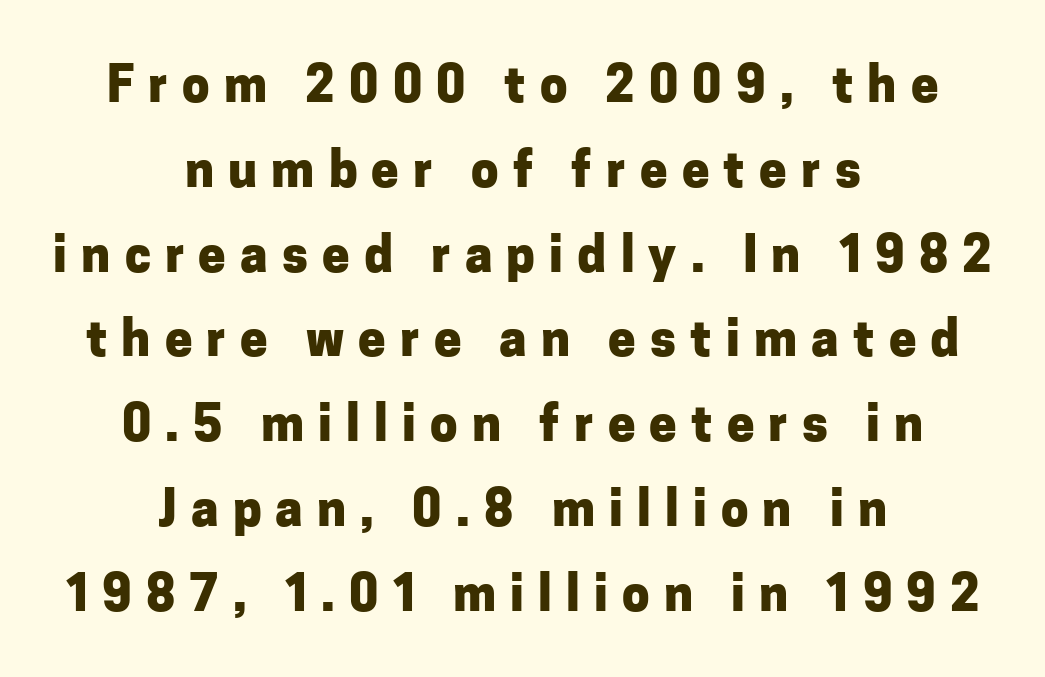
Q: Is the text bold? A: Yes.
Q: Is the text italic (slanted)? A: No, it is upright.
Q: Is the typeface a serif or a sans-serif typeface? A: Sans-serif.
Q: Is the text underlined? A: No.
Q: How is the paragraph aligned? A: Centered.
Q: Is the spacing between letters normal or unusually wide? A: Unusually wide.
Q: Width (condensed, normal, or wide)? A: Normal.
Q: Stroke contrast? A: Low.
Q: x-height? A: Medium.
Q: Monospaced? A: No.
